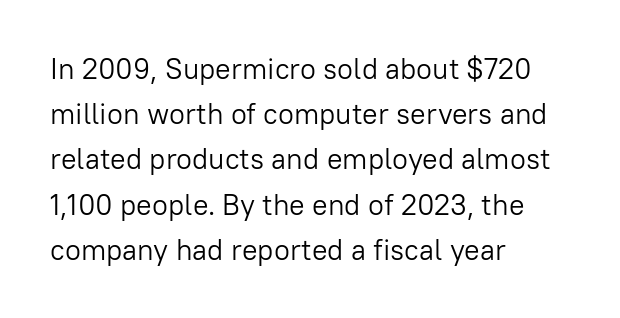
The image shows 29 px light sans-serif type, upright; set left-aligned, normal line spacing (1.56x), normal letter spacing, not underlined; low stroke contrast and a medium x-height.
